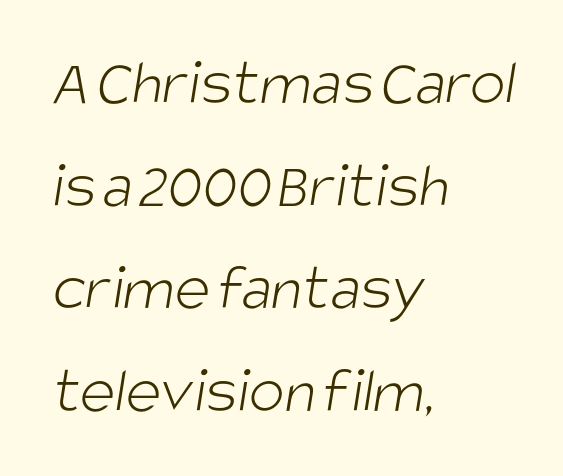
A classic flush-left, rag-right setting is used for this passage. This sample uses a sans-serif face. Horizontal bands of white between lines are of average thickness. Spacing verdict: proportional, widths tailored to each character.
